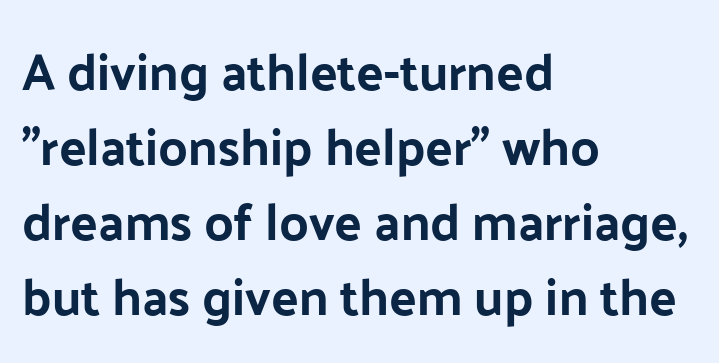
{"serif": "no", "italic": "no", "width": "normal", "stroke_contrast": "low", "x_height": "medium", "monospaced": "no", "underline": "no", "align": "left", "line_spacing": "normal", "line_spacing_ratio": 1.47, "letter_spacing": "normal", "letter_spacing_em": 0.0, "glyph_px": 51}
